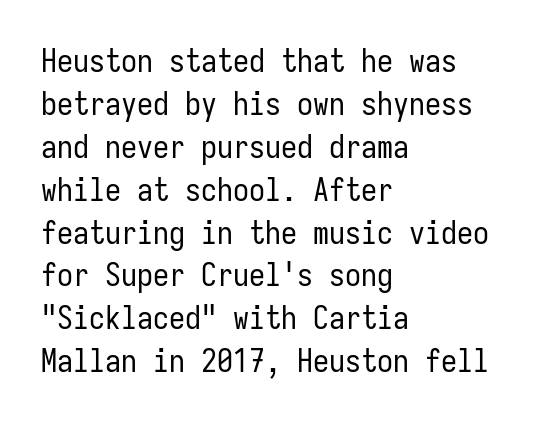
Leading: standard. The characters display no serif detailing; their extremities are plain. Do the characters align in a grid? Yes, the font is monospaced. The letters look calm and open, with moderate or lighter stems. You can tell it's not italic because the verticals are truly vertical. Plain, unruled lines of type.
